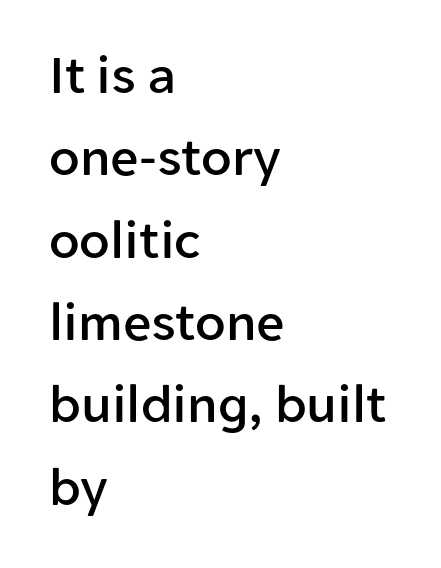
Line spacing here is normal. Visually the block forms a straight wall on the left and a jagged coastline on the right. The gaps between neighbouring characters are ordinary and unremarkable. This is roman type, the default non-slanted kind.
